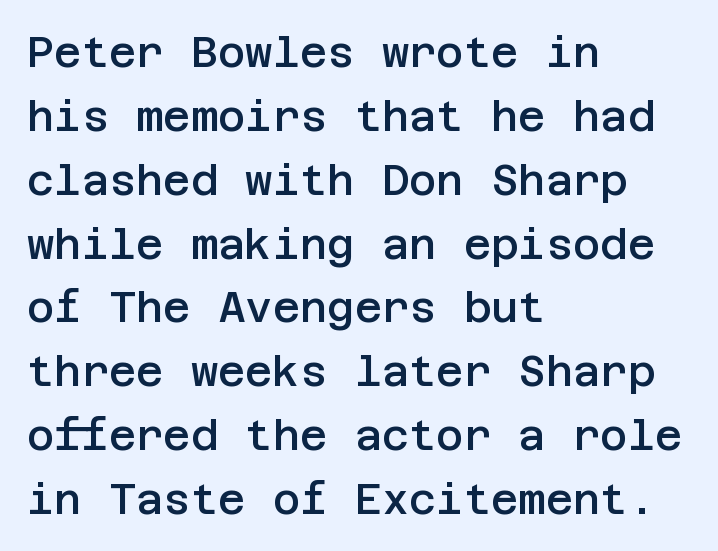
Does the weight exceed regular? Yes, but only to semibold. A typesetter would mark this as roman, not italic. The rendering keeps characters at their native spacing. Regular leading. No feet cap the strokes, marking this as sans-serif type.
